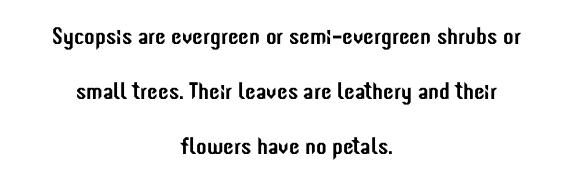
Q: Is the text italic (slanted)? A: No, it is upright.
Q: Is the text underlined? A: No.
Q: How is the paragraph aligned? A: Centered.
Q: Is the spacing between letters normal or unusually wide? A: Normal.
Q: Is the spacing between lines tight, normal or loose? A: Loose.
